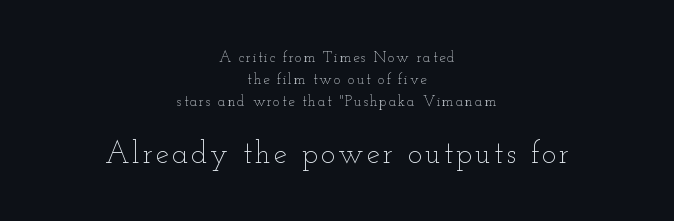
{"italic": "no", "bold": "no", "weight": "thin", "width": "wide", "stroke_contrast": "low", "x_height": "small", "monospaced": "no", "underline": "no", "align": "center", "line_spacing": "normal", "line_spacing_ratio": 1.46, "larger_block": "second", "size_ratio": 2.0, "glyph_px": 30}
